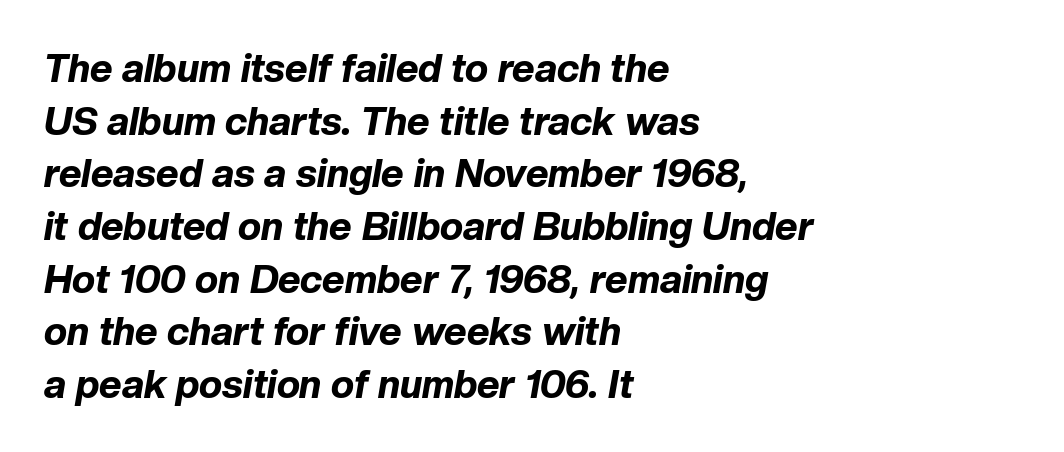
Bold? Absolutely — the strokes are thick and heavy. This rendering uses left alignment, leaving the right contour irregular. Unmarked baselines from the first word to the last. Notice how the stems are inclined rather than vertical — that's the hallmark of italics.
